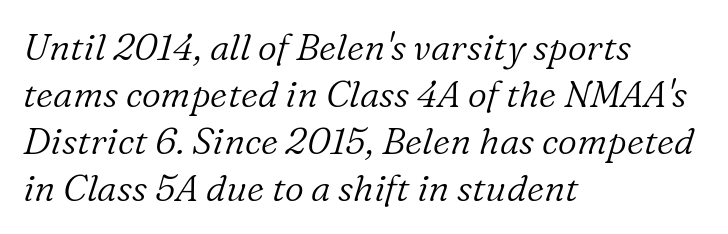
Q: Is the text bold? A: No.
Q: Is the text italic (slanted)? A: Yes, it leans right by about 16 degrees.
Q: Is the typeface a serif or a sans-serif typeface? A: Serif.
Q: Is the text underlined? A: No.
Q: How is the paragraph aligned? A: Left-aligned.
Q: Is the spacing between letters normal or unusually wide? A: Normal.
Q: Is the spacing between lines tight, normal or loose? A: Normal.
Q: Width (condensed, normal, or wide)? A: Normal.
Q: Stroke contrast? A: Low.
Q: x-height? A: Medium.
Q: Monospaced? A: No.
